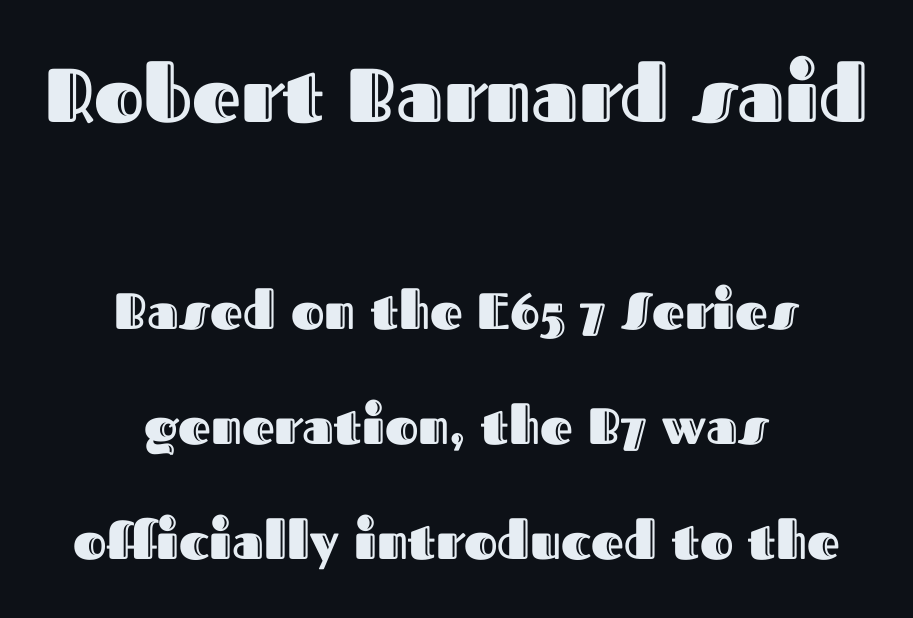
The image shows 76 px text type, upright; set centered, loose line spacing (2.26x), normal letter spacing, not underlined; the first (top) block is 1.49x larger; a medium x-height.
